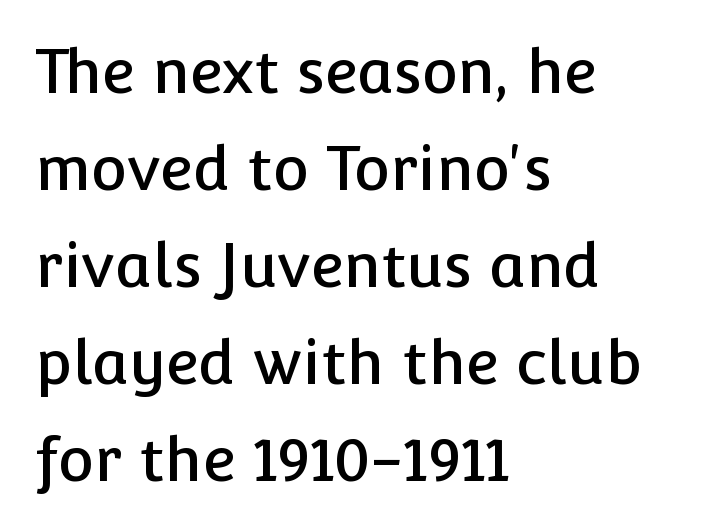
The image shows 61 px sans-serif type, upright; set left-aligned, normal line spacing (1.59x), normal letter spacing, not underlined; low stroke contrast and a medium x-height.
